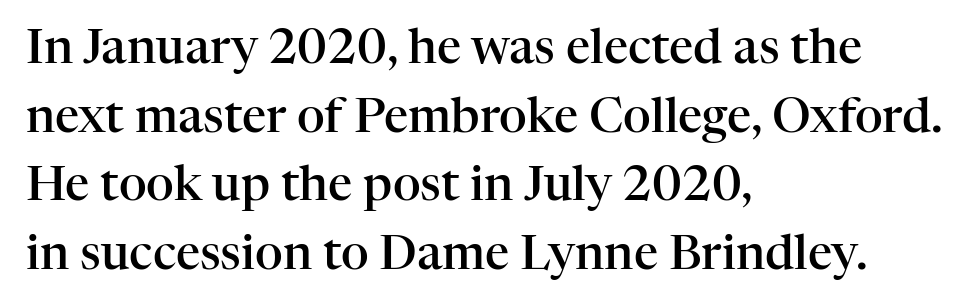
The image shows 48 px semibold serif type, upright; set left-aligned, normal line spacing (1.43x), normal letter spacing, not underlined; high stroke contrast and a medium x-height.
